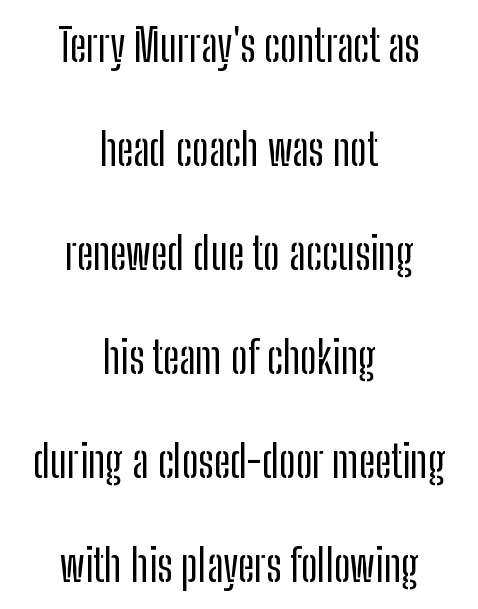
The passage is arranged like a title page — every line centered. The area under the type is left untouched. Check where the strokes stop: nothing finishes them off — pure sans. The space between consecutive lines is lavish.
